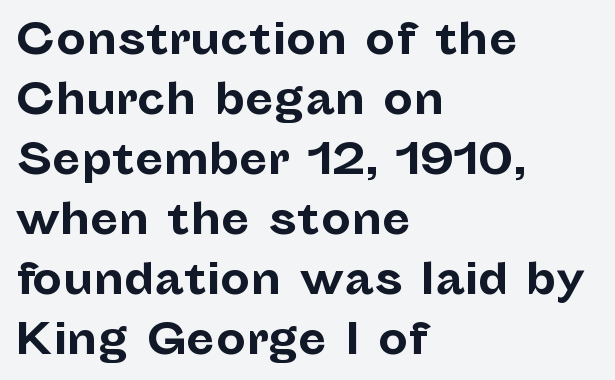
{"serif": "no", "italic": "no", "bold": "yes", "weight": "bold", "width": "normal", "stroke_contrast": "low", "x_height": "medium", "monospaced": "no", "underline": "no", "align": "left", "line_spacing": "normal", "line_spacing_ratio": 1.43, "letter_spacing": "normal", "letter_spacing_em": 0.0, "glyph_px": 42}
